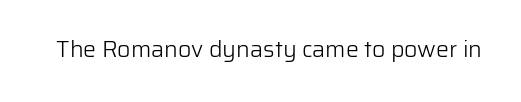
Q: Is the text bold? A: No.
Q: Is the text italic (slanted)? A: No, it is upright.
Q: Is the text underlined? A: No.
Q: Is the spacing between letters normal or unusually wide? A: Normal.
